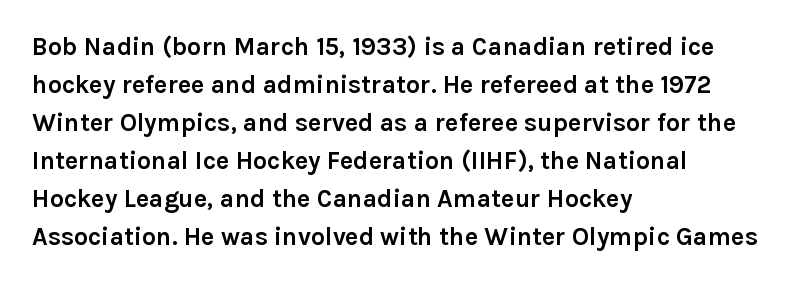
{"italic": "no", "bold": "yes", "underline": "no", "align": "left", "line_spacing": "normal", "line_spacing_ratio": 1.52, "letter_spacing": "normal", "letter_spacing_em": 0.0, "glyph_px": 25}
